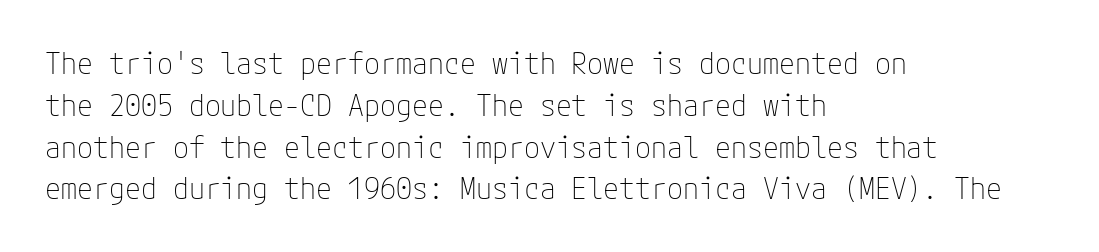
The image shows 29 px thin sans-serif type, upright; set left-aligned, normal line spacing (1.44x), normal letter spacing, not underlined; low stroke contrast and a medium x-height.
